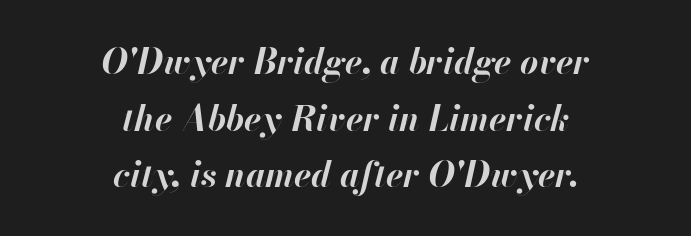
The image shows 35 px bold type, italic (leaning right); set centered, normal line spacing (1.62x), normal letter spacing, not underlined; high stroke contrast and a small x-height.
